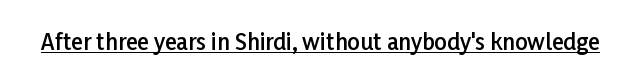
Q: Is the text bold? A: Semi-bold.
Q: Is the text italic (slanted)? A: No, it is upright.
Q: Is the text underlined? A: Yes.
Q: Is the spacing between letters normal or unusually wide? A: Normal.
